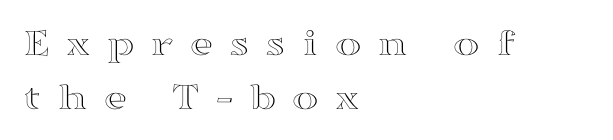
Q: Is the text italic (slanted)? A: No, it is upright.
Q: Is the text underlined? A: No.
Q: How is the paragraph aligned? A: Left-aligned.
Q: Is the spacing between letters normal or unusually wide? A: Unusually wide.
Q: Is the spacing between lines tight, normal or loose? A: Normal.
Q: Width (condensed, normal, or wide)? A: Wide.
Q: x-height? A: Medium.
Q: Monospaced? A: No.
